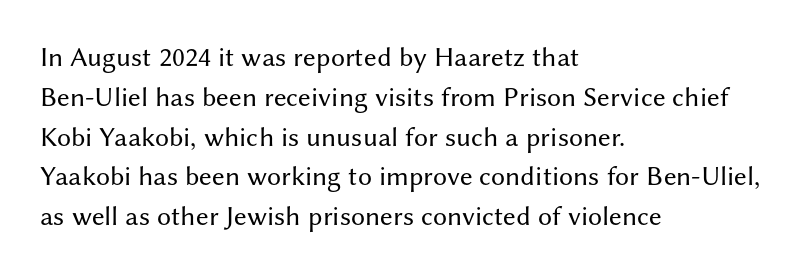
Q: Is the text bold? A: No.
Q: Is the text italic (slanted)? A: No, it is upright.
Q: Is the typeface a serif or a sans-serif typeface? A: Sans-serif.
Q: Is the text underlined? A: No.
Q: How is the paragraph aligned? A: Left-aligned.
Q: Is the spacing between letters normal or unusually wide? A: Normal.
Q: Is the spacing between lines tight, normal or loose? A: Normal.
Q: Width (condensed, normal, or wide)? A: Normal.
Q: Stroke contrast? A: Medium.
Q: x-height? A: Medium.
Q: Monospaced? A: No.
